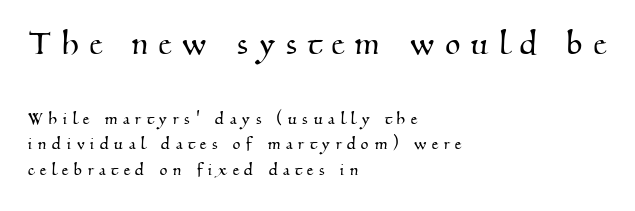
Q: Is the typeface a serif or a sans-serif typeface? A: Serif.
Q: Is the text underlined? A: No.
Q: How is the paragraph aligned? A: Left-aligned.
Q: Is the spacing between letters normal or unusually wide? A: Unusually wide.
Q: Is the spacing between lines tight, normal or loose? A: Normal.
Q: Which block of text is set in a larger size, the first (top) or the second (bottom)? A: The first (top) one.
Q: Width (condensed, normal, or wide)? A: Normal.
Q: Stroke contrast? A: Medium.
Q: x-height? A: Small.
Q: Monospaced? A: No.
